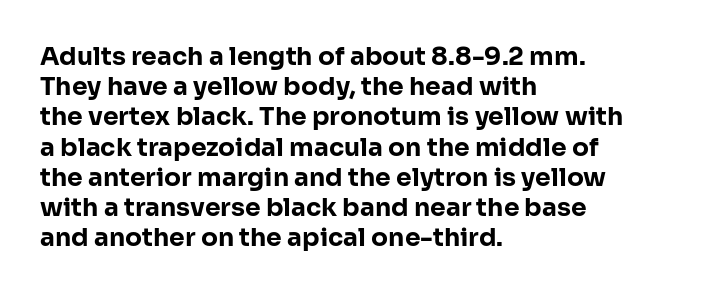
The image shows 25 px bold type, upright; set left-aligned, line spacing 1.21x, normal letter spacing, not underlined.
